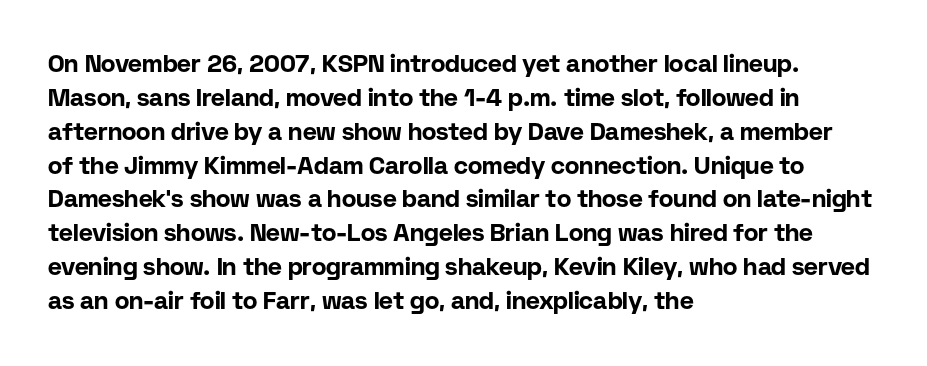
{"italic": "no", "bold": "yes", "underline": "no", "align": "left", "line_spacing": "normal", "line_spacing_ratio": 1.41, "letter_spacing": "normal", "letter_spacing_em": 0.0, "glyph_px": 24}
